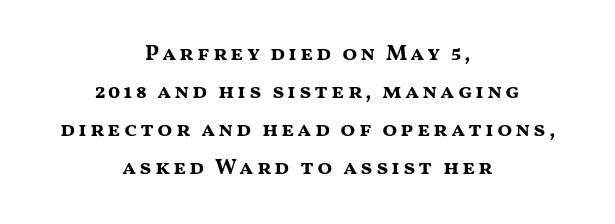
The image shows 22 px bold type, upright; set centered, line spacing 1.73x, not underlined.
